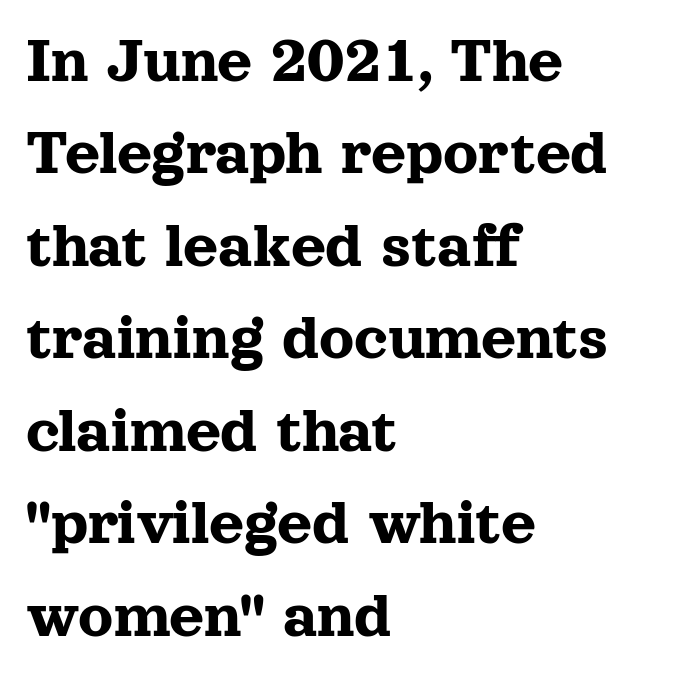
{"serif": "yes", "italic": "no", "width": "normal", "x_height": "medium", "monospaced": "no", "underline": "no", "align": "left", "line_spacing": "normal", "line_spacing_ratio": 1.36, "letter_spacing": "normal", "letter_spacing_em": 0.0, "glyph_px": 68}
